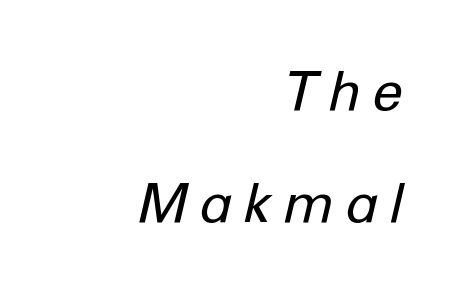
{"italic": "yes", "lean": "right", "slant_degrees": 12, "bold": "no", "weight": "regular", "width": "normal", "stroke_contrast": "low", "x_height": "medium", "monospaced": "no", "underline": "no", "align": "right", "line_spacing": "loose", "line_spacing_ratio": 2.04, "letter_spacing": "wide", "letter_spacing_em": 0.25, "glyph_px": 55}
